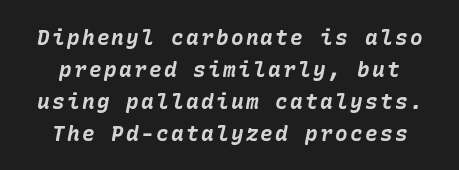
This is oblique type, the kind used for emphasis or titles. In CSS terms this would be text-align: center. Compared with an ordinary text face, these strokes are far heavier — a full bold. Students, observe: this is what conventionally led text looks like.
